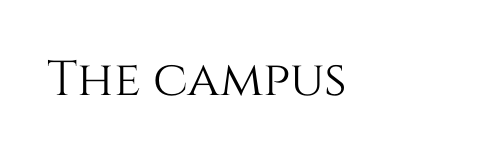
Q: Is the text italic (slanted)? A: No, it is upright.
Q: Is the text underlined? A: No.
Q: Is the spacing between letters normal or unusually wide? A: Normal.
Q: Width (condensed, normal, or wide)? A: Normal.
Q: Stroke contrast? A: Medium.
Q: x-height? A: Large.
Q: Monospaced? A: No.
